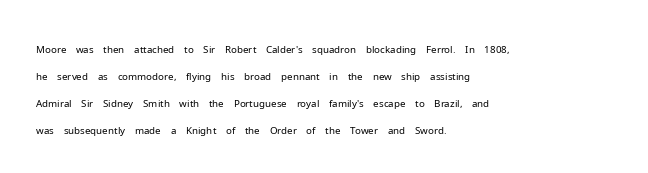
This sample uses an upright cut, with every glyph sitting square on the baseline. Reading down the column, the eye jumps a familiar distance to each next line. The horizontal fit of the characters is conventional and even. This is not heavy type; no bold has been used.
